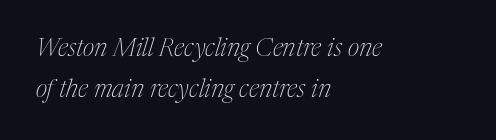
A light-to-regular cut is what we see here. The area under the type is left untouched. In CSS terms this would be text-align: left. The designer left line spacing at the default. The face used here is rendered with its standard letterfit. There's an unmistakable incline to the writing here.
